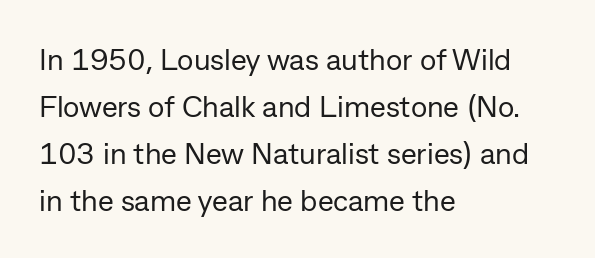
{"serif": "no", "italic": "no", "bold": "no", "weight": "regular", "width": "normal", "stroke_contrast": "low", "x_height": "medium", "monospaced": "no", "underline": "no", "align": "left", "line_spacing": "normal", "line_spacing_ratio": 1.57, "letter_spacing": "normal", "letter_spacing_em": 0.0, "glyph_px": 30}
